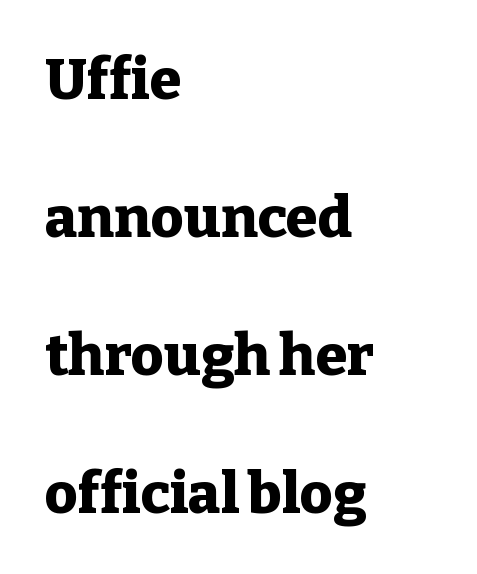
The image shows 57 px heavy serif type, upright; set left-aligned, loose line spacing (2.42x), normal letter spacing, not underlined; low stroke contrast and a medium x-height.
